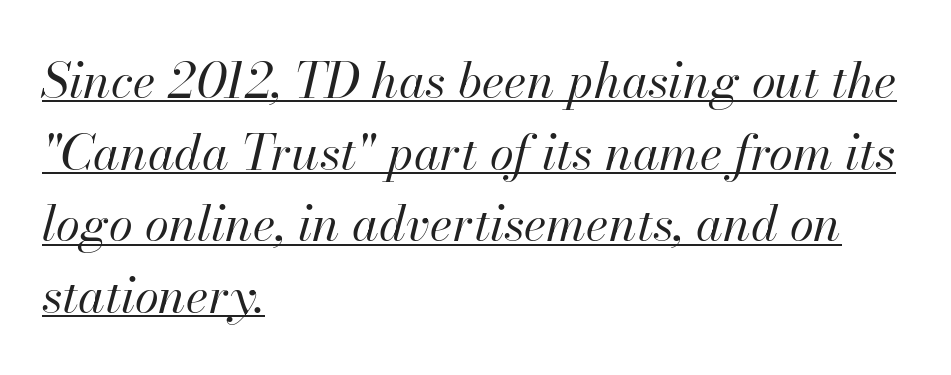
Q: Is the text bold? A: No.
Q: Is the text italic (slanted)? A: Yes, it leans right by about 13 degrees.
Q: Is the text underlined? A: Yes.
Q: How is the paragraph aligned? A: Left-aligned.
Q: Is the spacing between letters normal or unusually wide? A: Normal.
Q: Is the spacing between lines tight, normal or loose? A: Normal.
Q: Width (condensed, normal, or wide)? A: Normal.
Q: Stroke contrast? A: High.
Q: x-height? A: Small.
Q: Monospaced? A: No.
